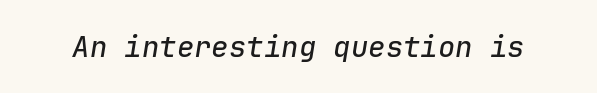
Q: Is the text italic (slanted)? A: Yes, it leans right by about 9 degrees.
Q: Is the text underlined? A: No.
Q: Is the spacing between letters normal or unusually wide? A: Normal.
Q: Width (condensed, normal, or wide)? A: Normal.
Q: Stroke contrast? A: Low.
Q: x-height? A: Medium.
Q: Monospaced? A: Yes.
